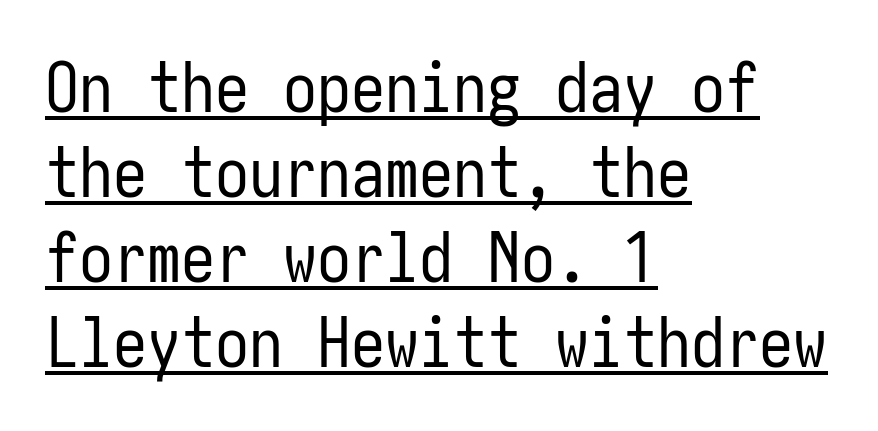
The image shows 68 px regular-weight, condensed sans-serif type, upright; set left-aligned, normal line spacing (1.25x), normal letter spacing, underlined; low stroke contrast and a medium x-height.
